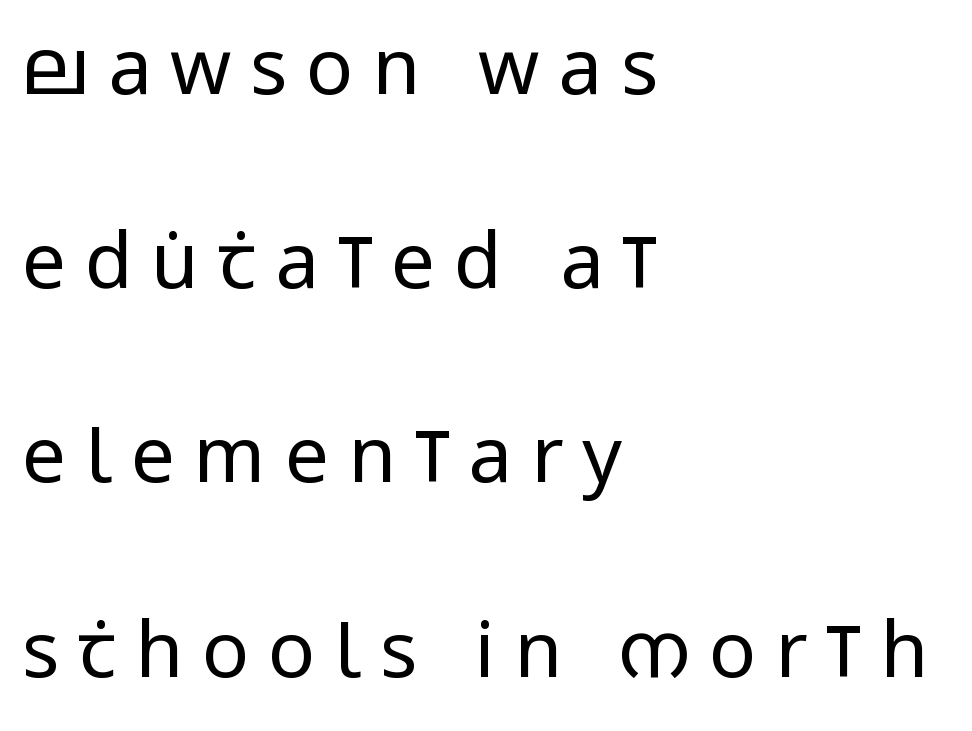
The image shows 78 px regular-weight, condensed sans-serif type, upright; set left-aligned, loose line spacing (2.49x), unusually wide letter spacing (+0.24 em), not underlined; low stroke contrast and a large x-height.
